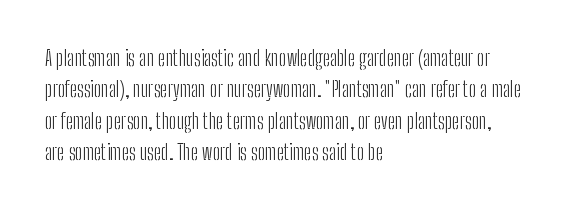
The image shows 21 px text type, upright; set left-aligned, normal line spacing (1.49x), normal letter spacing, not underlined.
